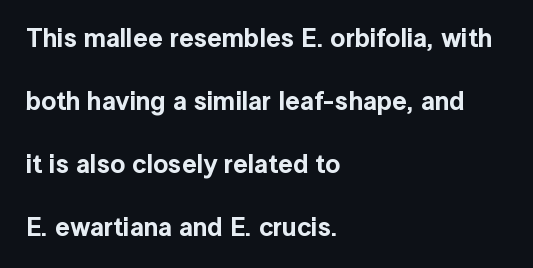
The designer dialed line spacing up above the default. The type sits square on the baseline with zero lean. The strip under each line holds only bare page. Compared with a centered layout, this one pins lines to the left instead. Default kerning and tracking; the words read as compact shapes.
